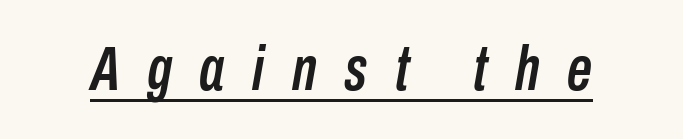
Q: Is the text italic (slanted)? A: Yes, it leans right by about 10 degrees.
Q: Is the text underlined? A: Yes.
Q: Is the spacing between letters normal or unusually wide? A: Unusually wide.
Q: Width (condensed, normal, or wide)? A: Condensed.
Q: Stroke contrast? A: Low.
Q: x-height? A: Medium.
Q: Monospaced? A: No.
